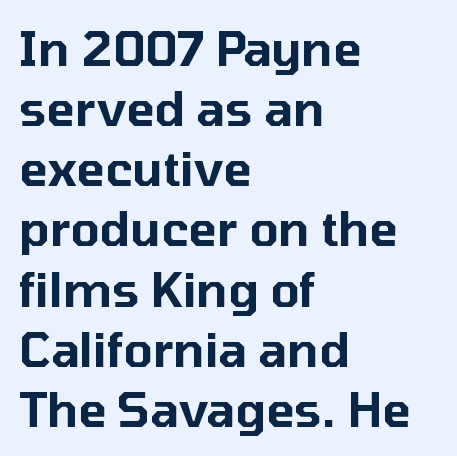
{"serif": "no", "italic": "no", "width": "normal", "stroke_contrast": "low", "x_height": "medium", "monospaced": "no", "underline": "no", "align": "left", "line_spacing": "normal", "line_spacing_ratio": 1.28, "letter_spacing": "normal", "letter_spacing_em": 0.0, "glyph_px": 47}
